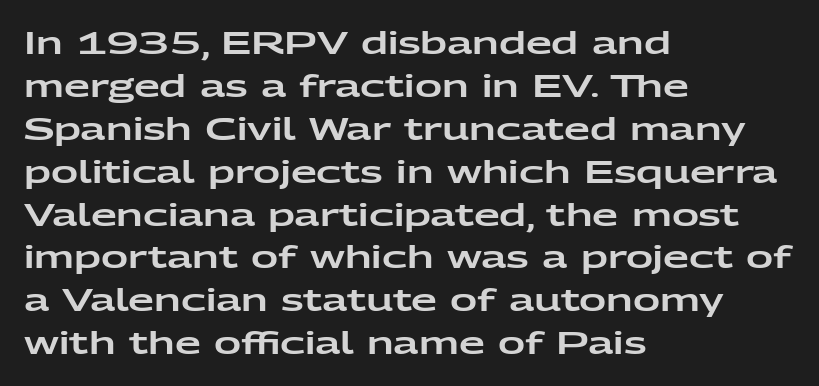
The image shows 30 px wide sans-serif type, upright; set left-aligned, normal line spacing (1.43x), normal letter spacing, not underlined; low stroke contrast and a medium x-height.
